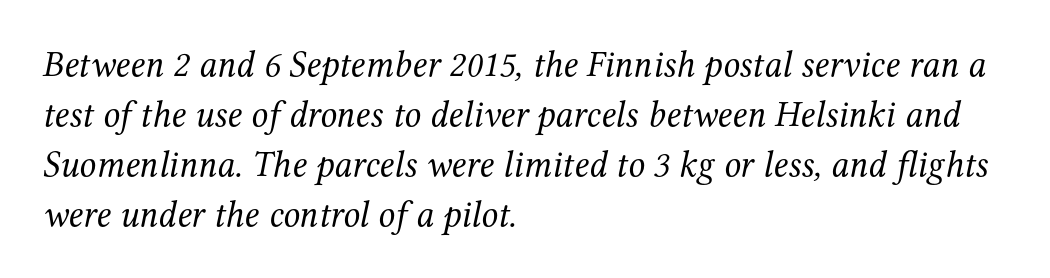
Q: Is the text bold? A: No.
Q: Is the text italic (slanted)? A: Yes, it leans right by about 12 degrees.
Q: Is the typeface a serif or a sans-serif typeface? A: Serif.
Q: Is the text underlined? A: No.
Q: How is the paragraph aligned? A: Left-aligned.
Q: Is the spacing between letters normal or unusually wide? A: Normal.
Q: Is the spacing between lines tight, normal or loose? A: Normal.
Q: Width (condensed, normal, or wide)? A: Normal.
Q: Stroke contrast? A: Medium.
Q: x-height? A: Medium.
Q: Monospaced? A: No.
